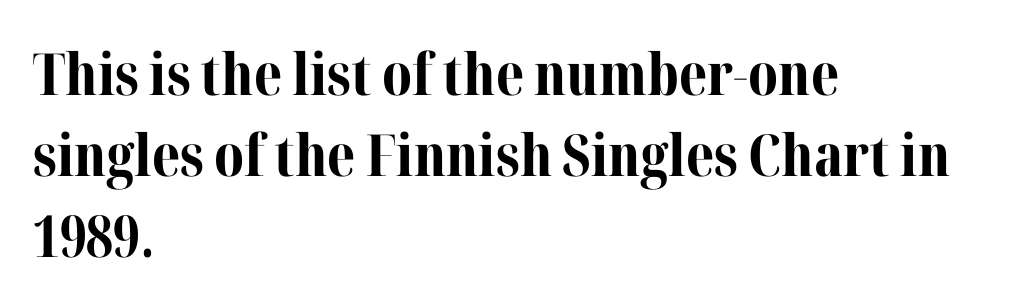
{"serif": "yes", "italic": "no", "bold": "yes", "weight": "bold", "width": "normal", "stroke_contrast": "medium", "x_height": "medium", "monospaced": "no", "underline": "no", "align": "left", "line_spacing": "normal", "line_spacing_ratio": 1.4, "letter_spacing": "normal", "letter_spacing_em": 0.0, "glyph_px": 58}
